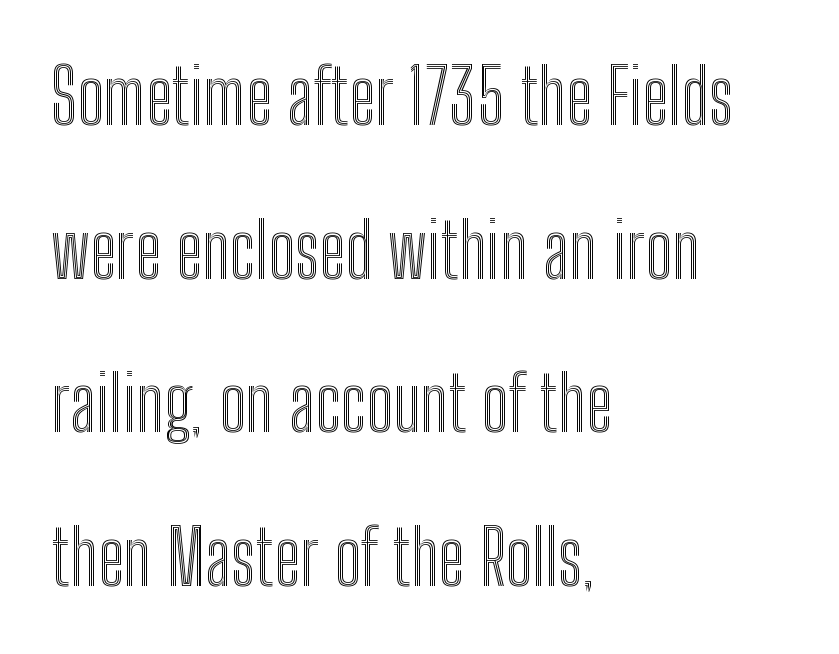
{"italic": "no", "width": "condensed", "x_height": "medium", "monospaced": "no", "underline": "no", "align": "left", "line_spacing": "loose", "line_spacing_ratio": 2.05, "letter_spacing": "normal", "letter_spacing_em": 0.0, "glyph_px": 75}
